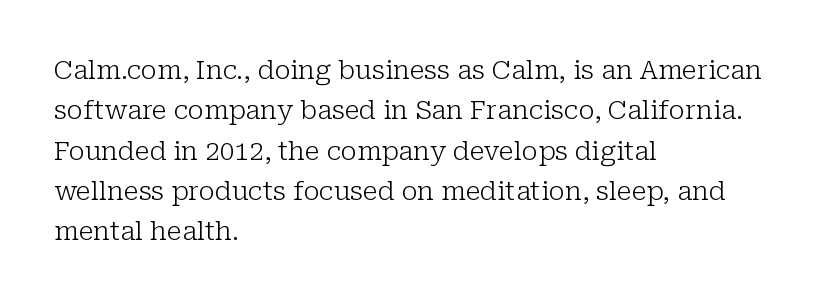
{"italic": "no", "bold": "no", "underline": "no", "align": "left", "line_spacing": "normal", "line_spacing_ratio": 1.55, "letter_spacing": "normal", "letter_spacing_em": 0.0, "glyph_px": 26}
